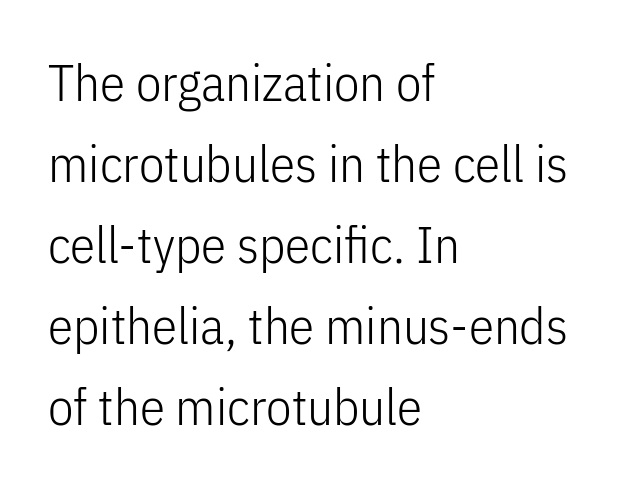
{"serif": "no", "italic": "no", "bold": "no", "weight": "light", "width": "condensed", "stroke_contrast": "low", "x_height": "medium", "monospaced": "no", "underline": "no", "align": "left", "line_spacing": "normal", "line_spacing_ratio": 1.59, "letter_spacing": "normal", "letter_spacing_em": 0.0, "glyph_px": 51}
